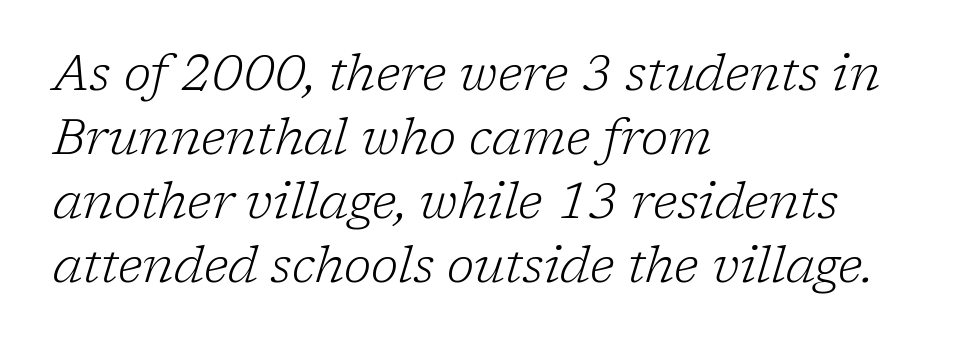
{"serif": "yes", "italic": "yes", "lean": "right", "slant_degrees": 17, "bold": "no", "weight": "light", "width": "normal", "stroke_contrast": "low", "x_height": "medium", "monospaced": "no", "underline": "no", "align": "left", "line_spacing": "normal", "line_spacing_ratio": 1.28, "letter_spacing": "normal", "letter_spacing_em": 0.0, "glyph_px": 50}
